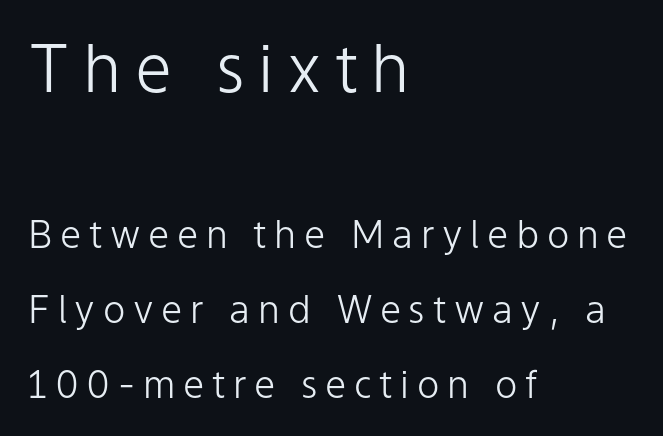
Q: Is the text bold? A: No.
Q: Is the text italic (slanted)? A: No, it is upright.
Q: Is the typeface a serif or a sans-serif typeface? A: Sans-serif.
Q: Is the text underlined? A: No.
Q: How is the paragraph aligned? A: Left-aligned.
Q: Is the spacing between letters normal or unusually wide? A: Unusually wide.
Q: Is the spacing between lines tight, normal or loose? A: Loose.
Q: Which block of text is set in a larger size, the first (top) or the second (bottom)? A: The first (top) one.
Q: Width (condensed, normal, or wide)? A: Normal.
Q: Stroke contrast? A: Low.
Q: x-height? A: Medium.
Q: Monospaced? A: No.
